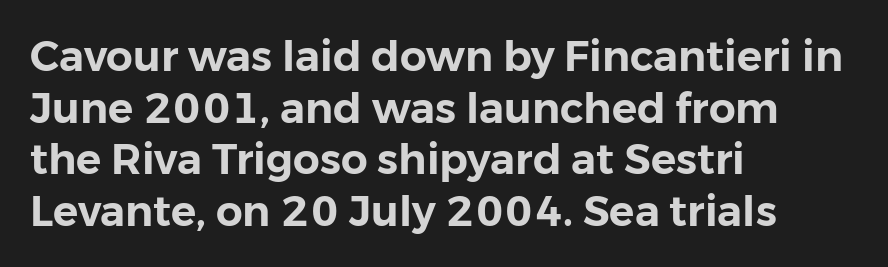
The lettering holds an erect, upright posture throughout. The passage is arranged the way most books set body copy — flush left. The letters advance in unequal steps, a hallmark of proportional type. Honestly, the letter spacing is just normal — you wouldn't notice it. The rendering shows plain stroke endings on the letterforms — a sans-serif design.
